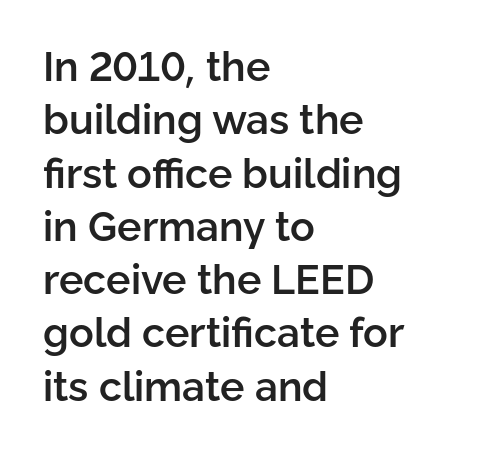
The image shows 41 px semibold sans-serif type, upright; set left-aligned, normal line spacing (1.3x), normal letter spacing, not underlined; low stroke contrast and a medium x-height.
